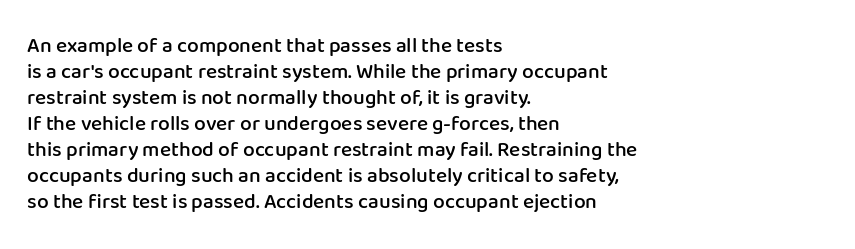
The image shows 21 px text type, upright; set left-aligned, line spacing 1.24x, normal letter spacing, not underlined.
